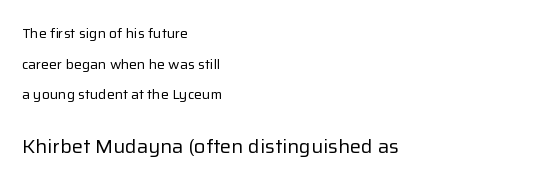
The image shows 20 px text type, upright; set left-aligned, loose line spacing (2.18x), normal letter spacing, not underlined; the second (bottom) block is 1.43x larger.
